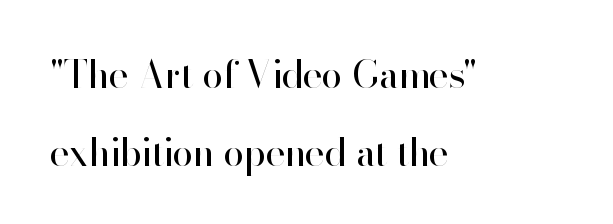
Q: Is the text bold? A: No.
Q: Is the text italic (slanted)? A: No, it is upright.
Q: Is the typeface a serif or a sans-serif typeface? A: Sans-serif.
Q: Is the text underlined? A: No.
Q: How is the paragraph aligned? A: Left-aligned.
Q: Is the spacing between letters normal or unusually wide? A: Normal.
Q: Is the spacing between lines tight, normal or loose? A: Loose.
Q: Width (condensed, normal, or wide)? A: Normal.
Q: Stroke contrast? A: High.
Q: x-height? A: Small.
Q: Monospaced? A: No.
